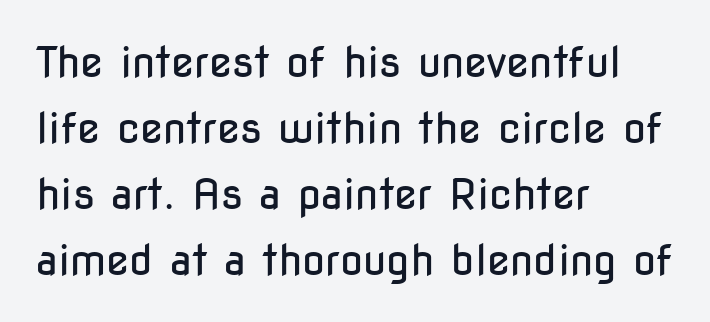
Q: Is the text bold? A: No.
Q: Is the text italic (slanted)? A: No, it is upright.
Q: Is the typeface a serif or a sans-serif typeface? A: Sans-serif.
Q: Is the text underlined? A: No.
Q: How is the paragraph aligned? A: Left-aligned.
Q: Is the spacing between letters normal or unusually wide? A: Normal.
Q: Is the spacing between lines tight, normal or loose? A: Normal.
Q: Width (condensed, normal, or wide)? A: Condensed.
Q: Stroke contrast? A: Low.
Q: x-height? A: Medium.
Q: Monospaced? A: No.
